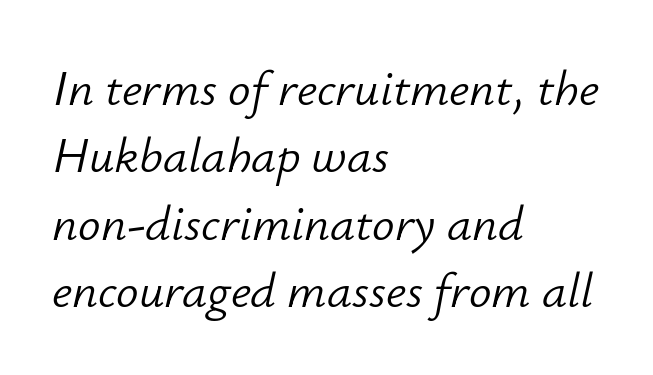
The typesetting does not lean heavy: it is not bold. Note the varied advance widths — an 'i' is clearly narrower than an 'm'. Italic? Definitely — the glyphs are oblique. The glyphs are unaccompanied by any horizontal stroke below them. Compared with a centered layout, this one pins lines to the left instead. The horizontal fit of the characters is conventional and even.
